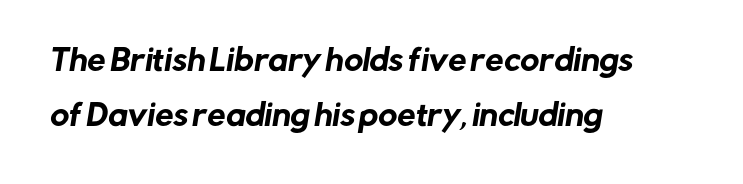
{"serif": "no", "width": "normal", "stroke_contrast": "low", "x_height": "medium", "monospaced": "no", "underline": "no", "align": "left", "line_spacing": "loose", "line_spacing_ratio": 1.9, "letter_spacing": "normal", "letter_spacing_em": 0.0, "glyph_px": 29}
